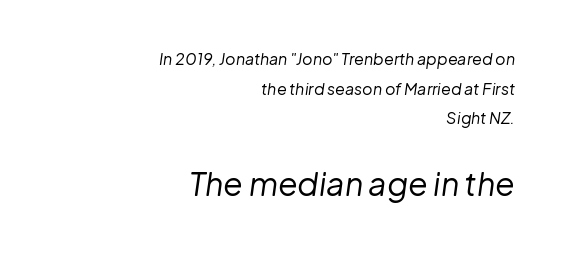
The image shows 32 px regular-weight type, italic (leaning right); set right-aligned, line spacing 1.85x, normal letter spacing, not underlined; the second (bottom) block is 2.0x larger; low stroke contrast and a medium x-height.
